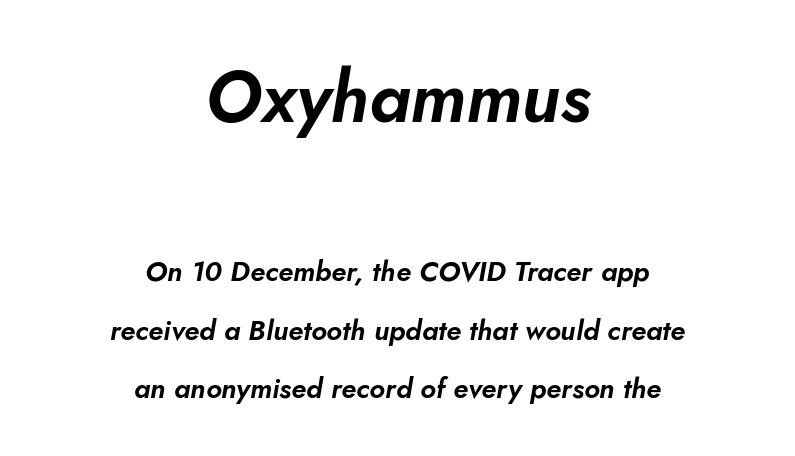
Q: Is the text italic (slanted)? A: Yes, it leans right by about 10 degrees.
Q: Is the text underlined? A: No.
Q: How is the paragraph aligned? A: Centered.
Q: Is the spacing between letters normal or unusually wide? A: Normal.
Q: Is the spacing between lines tight, normal or loose? A: Loose.
Q: Which block of text is set in a larger size, the first (top) or the second (bottom)? A: The first (top) one.
Q: Width (condensed, normal, or wide)? A: Normal.
Q: Stroke contrast? A: Low.
Q: x-height? A: Small.
Q: Monospaced? A: No.
